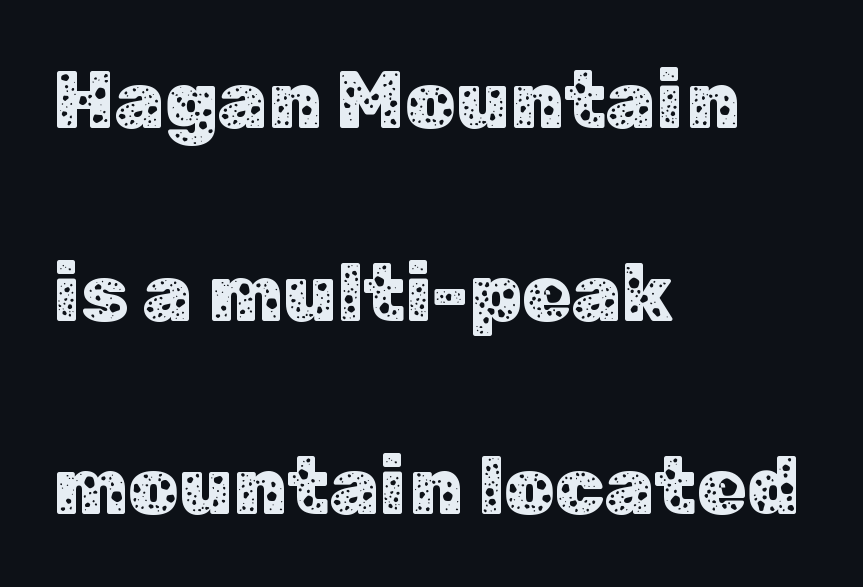
{"serif": "no", "italic": "no", "width": "normal", "stroke_contrast": "low", "x_height": "medium", "monospaced": "no", "underline": "no", "align": "left", "line_spacing": "loose", "line_spacing_ratio": 2.41, "letter_spacing": "normal", "letter_spacing_em": 0.0, "glyph_px": 80}
